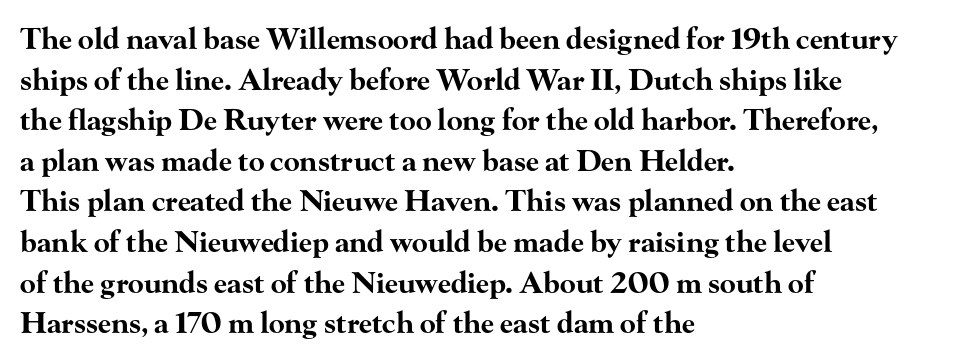
Line beginnings align vertically; line endings do not. Nobody drew a line under any word here. Are there feet on the stems? There are — it's a serif. Note the varied advance widths — an 'i' is clearly narrower than an 'm'. Nobody touched the tracking dial on this one. Compared with typical paragraphs, the rows here are spaced about the same.
